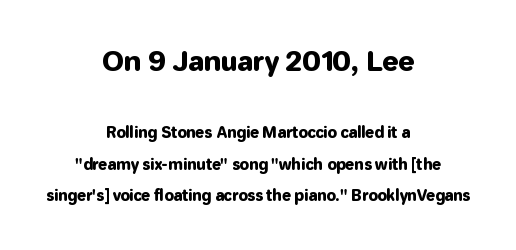
The image shows 27 px text type, upright; set centered, loose line spacing (2.12x), normal letter spacing, not underlined; the first (top) block is 1.8x larger.
